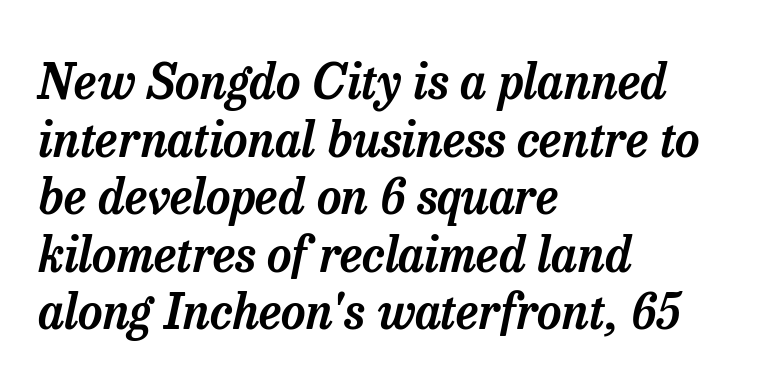
Q: Is the text italic (slanted)? A: Yes, it leans right by about 13 degrees.
Q: Is the typeface a serif or a sans-serif typeface? A: Serif.
Q: Is the text underlined? A: No.
Q: How is the paragraph aligned? A: Left-aligned.
Q: Is the spacing between letters normal or unusually wide? A: Normal.
Q: Width (condensed, normal, or wide)? A: Normal.
Q: Stroke contrast? A: Low.
Q: x-height? A: Medium.
Q: Monospaced? A: No.
